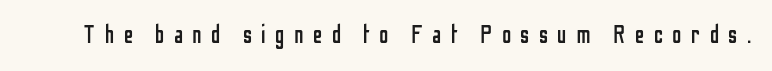
The image shows 25 px text type, upright; set unusually wide letter spacing (+0.38 em), not underlined.
